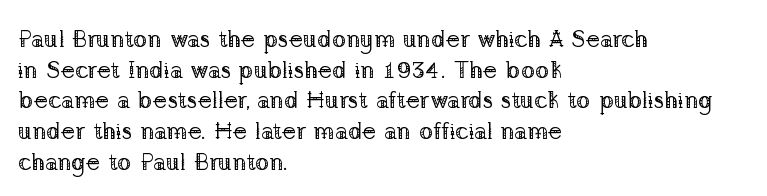
Q: Is the text bold? A: No.
Q: Is the text italic (slanted)? A: No, it is upright.
Q: Is the text underlined? A: No.
Q: How is the paragraph aligned? A: Left-aligned.
Q: Is the spacing between letters normal or unusually wide? A: Normal.
Q: Is the spacing between lines tight, normal or loose? A: Normal.
